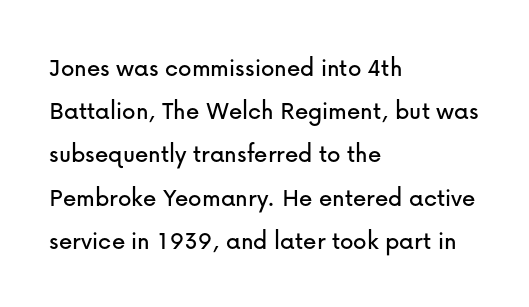
Anything drawn beneath the words? Only blank space. In terms of letterspacing, this is plain default setting. No italicization has been applied; the sample stays upright. The block of text has a typical density, with ordinary space between rows. Horizontal alignment here is leftward, the default for most running prose.
